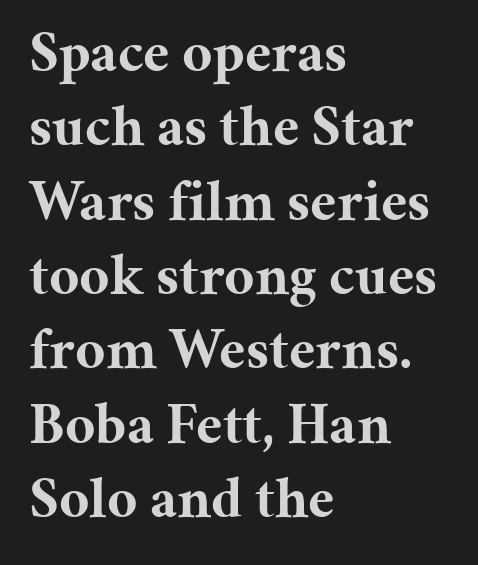
Q: Is the text bold? A: Yes.
Q: Is the text italic (slanted)? A: No, it is upright.
Q: Is the typeface a serif or a sans-serif typeface? A: Serif.
Q: Is the text underlined? A: No.
Q: How is the paragraph aligned? A: Left-aligned.
Q: Is the spacing between letters normal or unusually wide? A: Normal.
Q: Is the spacing between lines tight, normal or loose? A: Normal.
Q: Width (condensed, normal, or wide)? A: Normal.
Q: Stroke contrast? A: Medium.
Q: x-height? A: Medium.
Q: Monospaced? A: No.
